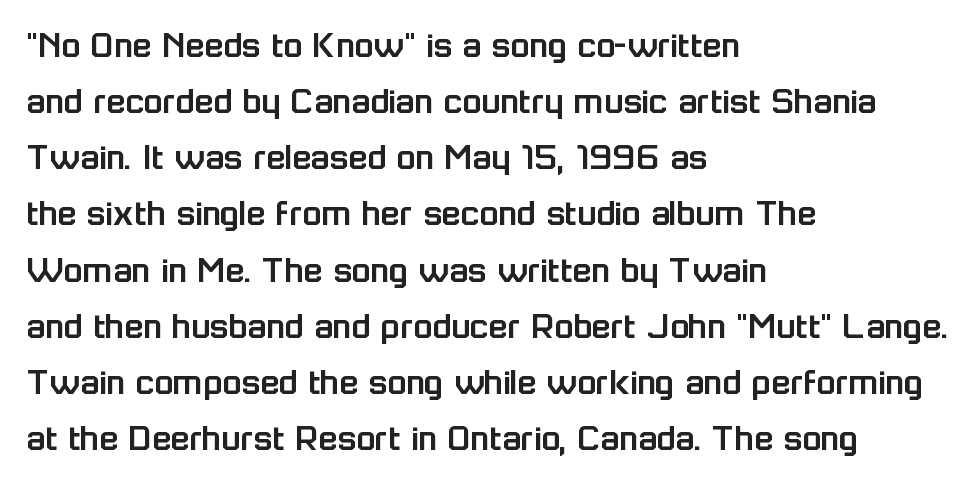
The image shows 39 px sans-serif type, upright; set left-aligned, normal line spacing (1.44x), normal letter spacing, not underlined; low stroke contrast and a medium x-height.
